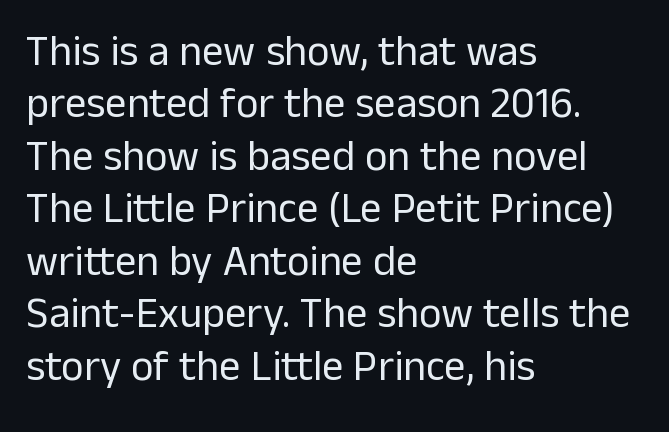
{"serif": "no", "italic": "no", "bold": "no", "weight": "regular", "width": "normal", "stroke_contrast": "low", "x_height": "medium", "monospaced": "no", "underline": "no", "align": "left", "line_spacing_ratio": 1.22, "letter_spacing": "normal", "letter_spacing_em": 0.0, "glyph_px": 43}
